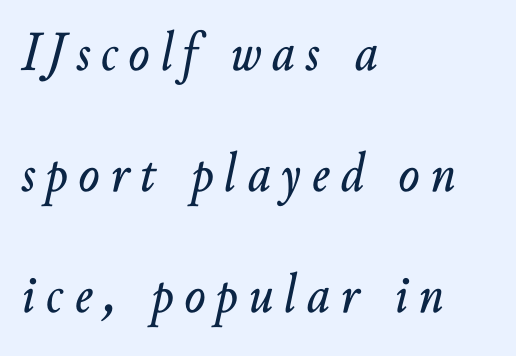
The image shows 56 px text type, italic (leaning right); set left-aligned, loose line spacing (2.16x), not underlined; low stroke contrast and a small x-height.
